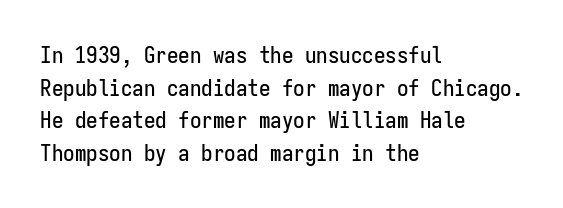
{"italic": "no", "underline": "no", "align": "left", "line_spacing": "normal", "line_spacing_ratio": 1.42, "letter_spacing": "normal", "letter_spacing_em": 0.0, "glyph_px": 23}
